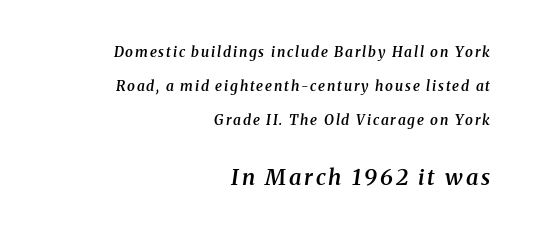
The image shows 22 px text type, italic (leaning right); set right-aligned, loose line spacing (2.43x), not underlined; the second (bottom) block is 1.57x larger.
